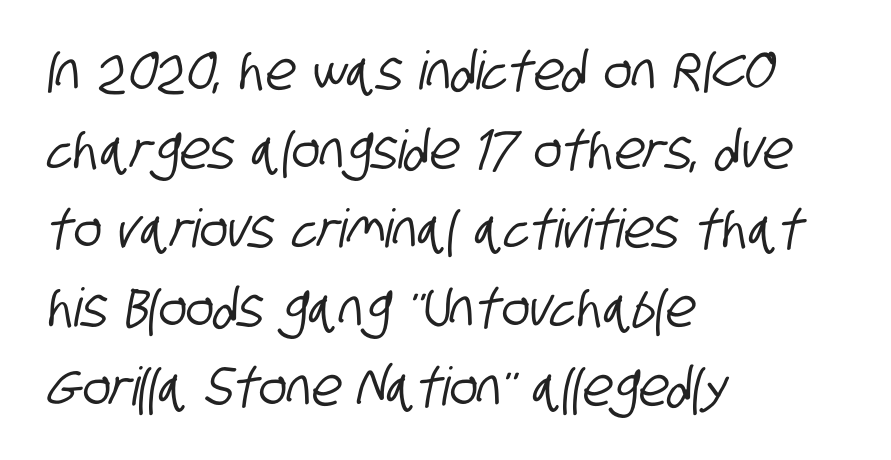
{"serif": "no", "width": "condensed", "stroke_contrast": "low", "x_height": "large", "monospaced": "no", "underline": "no", "align": "left", "line_spacing": "normal", "line_spacing_ratio": 1.49, "letter_spacing": "normal", "letter_spacing_em": 0.0, "glyph_px": 53}
